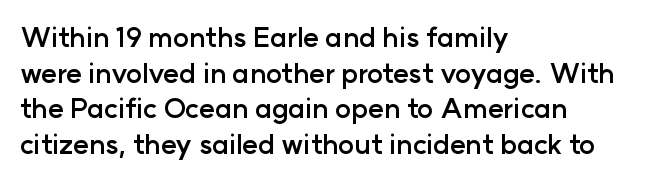
Q: Is the text bold? A: Yes.
Q: Is the text italic (slanted)? A: No, it is upright.
Q: Is the text underlined? A: No.
Q: How is the paragraph aligned? A: Left-aligned.
Q: Is the spacing between letters normal or unusually wide? A: Normal.
Q: Is the spacing between lines tight, normal or loose? A: Normal.
